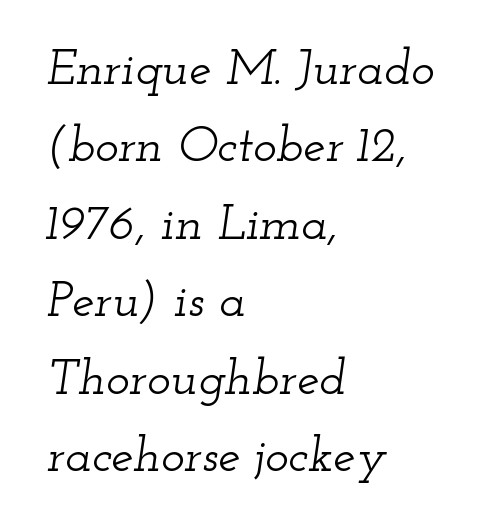
{"serif": "yes", "italic": "yes", "lean": "right", "slant_degrees": 12, "width": "wide", "stroke_contrast": "low", "x_height": "small", "monospaced": "no", "underline": "no", "align": "left", "line_spacing": "normal", "line_spacing_ratio": 1.55, "letter_spacing": "normal", "letter_spacing_em": 0.0, "glyph_px": 50}
